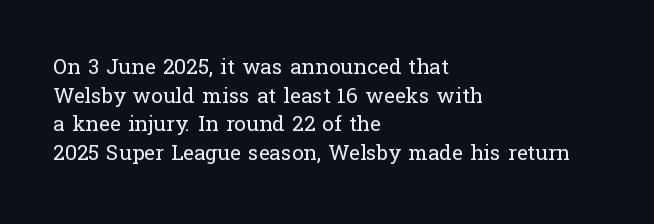
Q: Is the text bold? A: No.
Q: Is the text italic (slanted)? A: No, it is upright.
Q: Is the text underlined? A: No.
Q: How is the paragraph aligned? A: Left-aligned.
Q: Is the spacing between letters normal or unusually wide? A: Normal.
Q: Is the spacing between lines tight, normal or loose? A: Normal.
